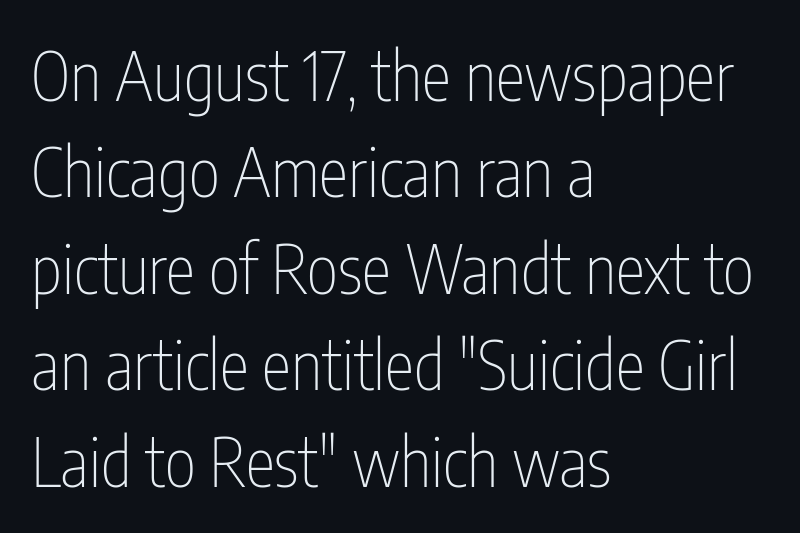
{"serif": "no", "italic": "no", "bold": "no", "weight": "thin", "width": "condensed", "stroke_contrast": "low", "x_height": "medium", "monospaced": "no", "underline": "no", "align": "left", "line_spacing": "normal", "line_spacing_ratio": 1.44, "letter_spacing": "normal", "letter_spacing_em": 0.0, "glyph_px": 67}
